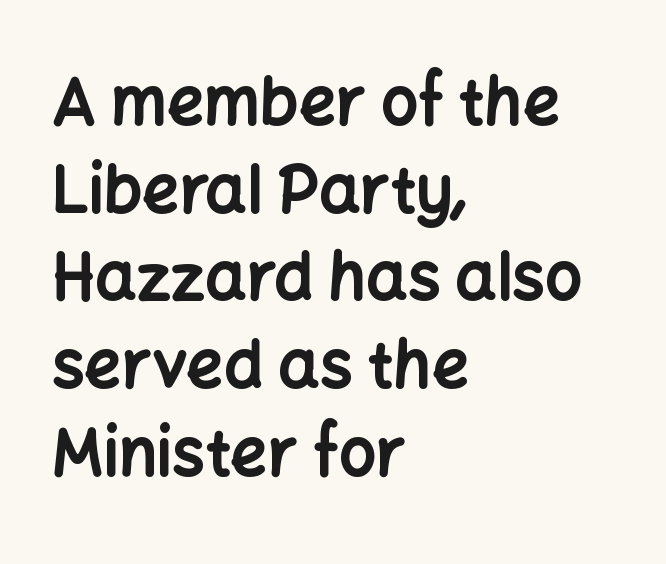
{"serif": "no", "italic": "no", "bold": "yes", "weight": "bold", "width": "normal", "stroke_contrast": "low", "x_height": "medium", "monospaced": "no", "underline": "no", "align": "left", "line_spacing": "normal", "line_spacing_ratio": 1.35, "letter_spacing": "normal", "letter_spacing_em": 0.0, "glyph_px": 65}
